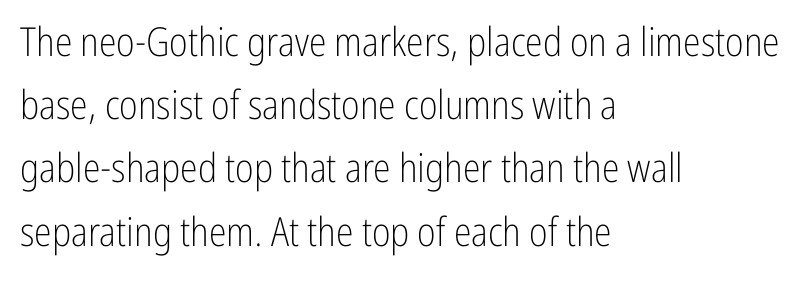
Q: Is the text bold? A: No.
Q: Is the text italic (slanted)? A: No, it is upright.
Q: Is the typeface a serif or a sans-serif typeface? A: Sans-serif.
Q: Is the text underlined? A: No.
Q: How is the paragraph aligned? A: Left-aligned.
Q: Is the spacing between letters normal or unusually wide? A: Normal.
Q: Is the spacing between lines tight, normal or loose? A: Normal.
Q: Width (condensed, normal, or wide)? A: Condensed.
Q: Stroke contrast? A: Low.
Q: x-height? A: Medium.
Q: Monospaced? A: No.
